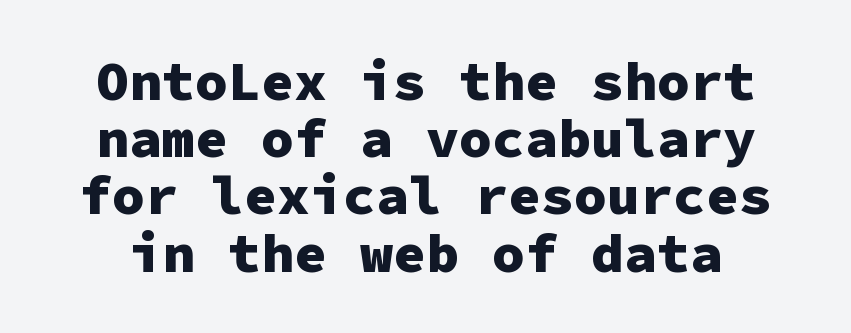
A dark, heavy texture on the line: the type is bold. The letters sit at their default tracking, neither squeezed nor spread. Quick note: not italic, upright. Line spacing here is tight. The face used here is monospaced, like something from a code editor.
